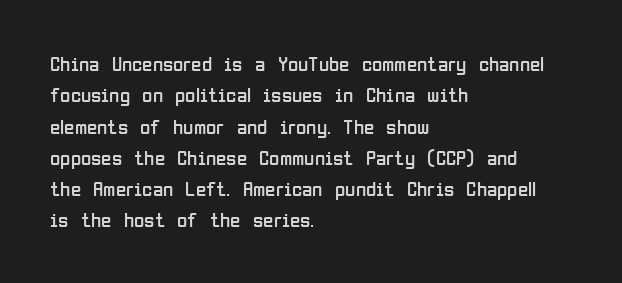
{"italic": "no", "bold": "no", "underline": "no", "align": "left", "line_spacing": "normal", "line_spacing_ratio": 1.49, "letter_spacing": "normal", "letter_spacing_em": 0.0, "glyph_px": 21}
